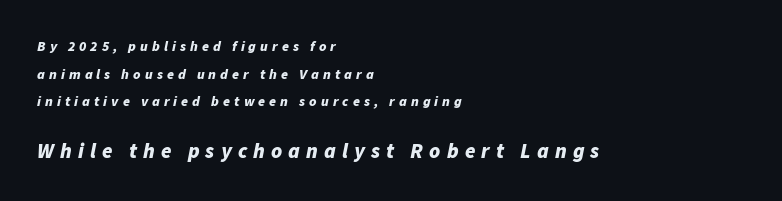
Q: Is the text bold? A: Yes.
Q: Is the text italic (slanted)? A: Yes, it leans right by about 11 degrees.
Q: Is the text underlined? A: No.
Q: How is the paragraph aligned? A: Left-aligned.
Q: Is the spacing between letters normal or unusually wide? A: Unusually wide.
Q: Is the spacing between lines tight, normal or loose? A: Loose.
Q: Which block of text is set in a larger size, the first (top) or the second (bottom)? A: The second (bottom) one.
